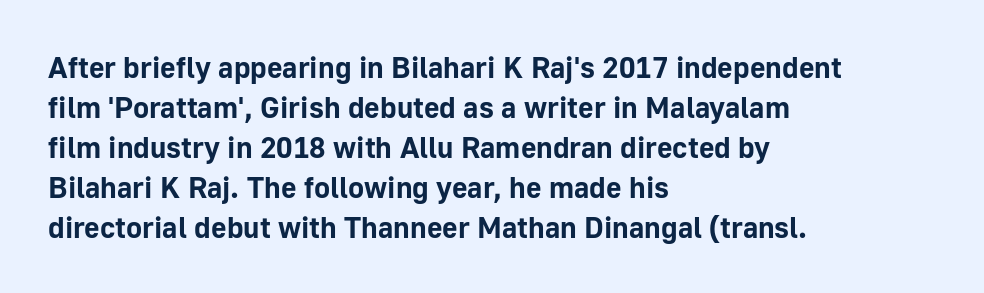
Is there much room between lines? A standard amount, neither cramped nor airy. Tall strokes in this sample are plumb rather than angled. Here the glyphs are tracked normally, forming tight word shapes. Plenty of ink on the page — the face is bold.
